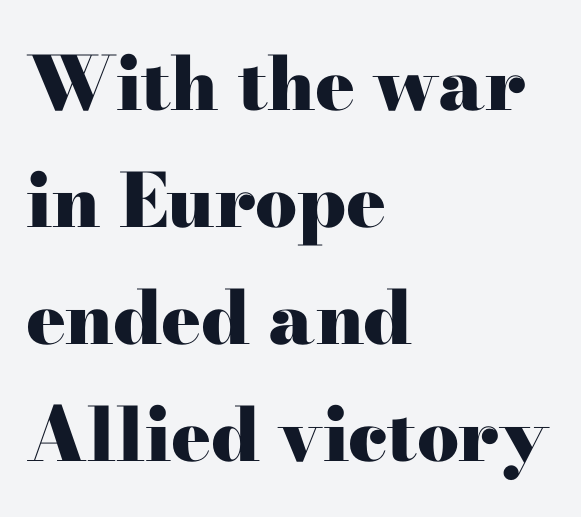
The image shows 74 px heavy, wide serif type, upright; set left-aligned, normal line spacing (1.58x), normal letter spacing, not underlined; high stroke contrast and a small x-height.
